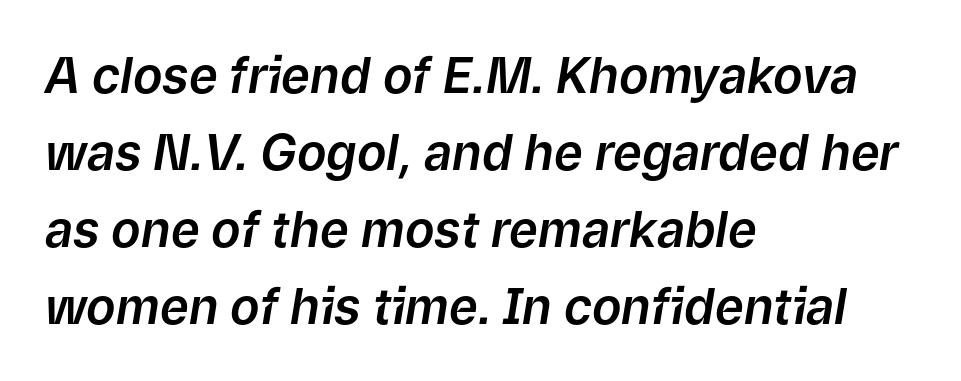
Compared with ordinary roman type, these characters are visibly tilted. The baseline area is clear. Do the characters align in a grid? No, the font is proportional. Which margin do the lines hug? The left one — the right edge is uneven. A typesetter would call this zero additional tracking. Summary of vertical rhythm: regular, with standard interline spacing.
